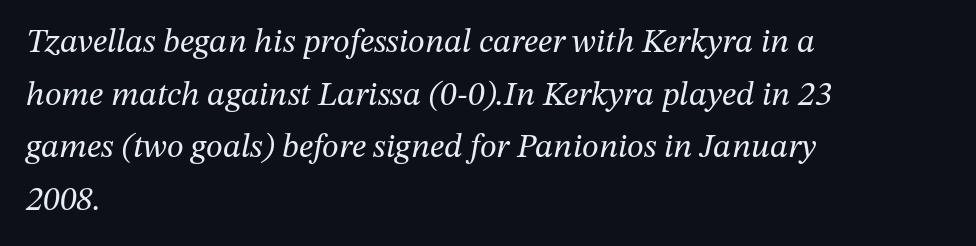
Q: Is the text bold? A: No.
Q: Is the text italic (slanted)? A: Yes, it leans right by about 12 degrees.
Q: Is the typeface a serif or a sans-serif typeface? A: Serif.
Q: Is the text underlined? A: No.
Q: How is the paragraph aligned? A: Left-aligned.
Q: Is the spacing between letters normal or unusually wide? A: Normal.
Q: Is the spacing between lines tight, normal or loose? A: Normal.
Q: Width (condensed, normal, or wide)? A: Normal.
Q: Stroke contrast? A: Medium.
Q: x-height? A: Medium.
Q: Monospaced? A: No.
